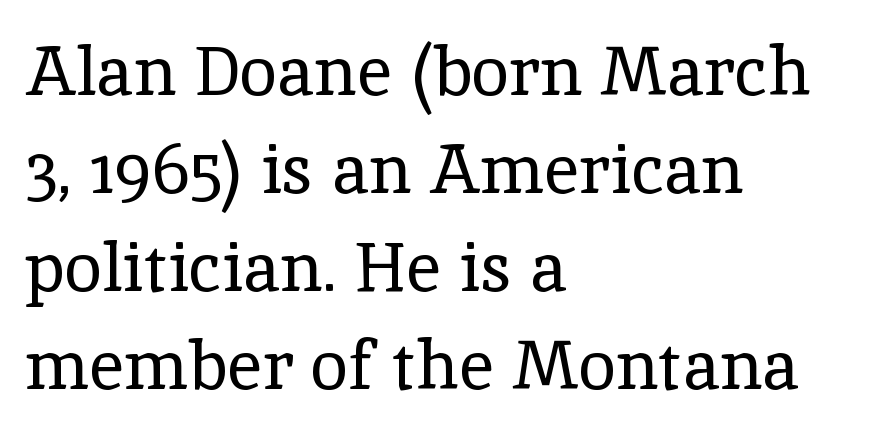
{"serif": "yes", "italic": "no", "bold": "no", "weight": "regular", "width": "normal", "x_height": "medium", "monospaced": "no", "underline": "no", "align": "left", "line_spacing": "normal", "line_spacing_ratio": 1.42, "letter_spacing": "normal", "letter_spacing_em": 0.0, "glyph_px": 69}
